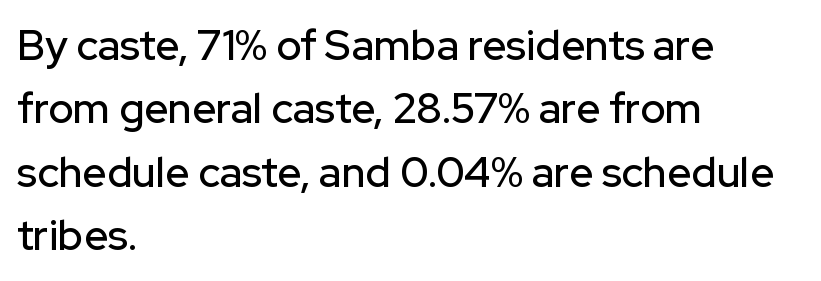
{"serif": "no", "italic": "no", "width": "normal", "stroke_contrast": "low", "x_height": "medium", "monospaced": "no", "underline": "no", "align": "left", "line_spacing": "normal", "line_spacing_ratio": 1.51, "letter_spacing": "normal", "letter_spacing_em": 0.0, "glyph_px": 42}
